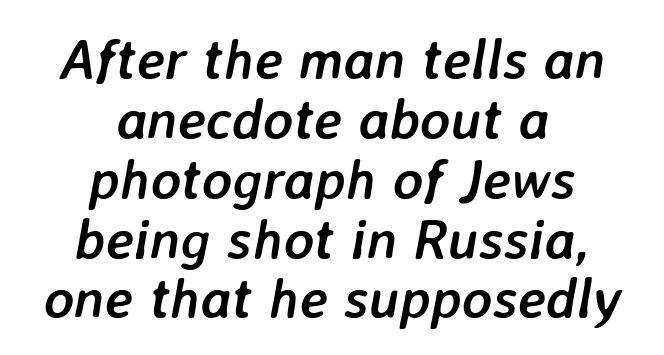
{"italic": "yes", "lean": "right", "slant_degrees": 7, "bold": "yes", "weight": "semibold", "width": "normal", "stroke_contrast": "low", "x_height": "medium", "monospaced": "no", "underline": "no", "align": "center", "line_spacing": "tight", "line_spacing_ratio": 1.05, "letter_spacing": "normal", "letter_spacing_em": 0.0, "glyph_px": 57}
